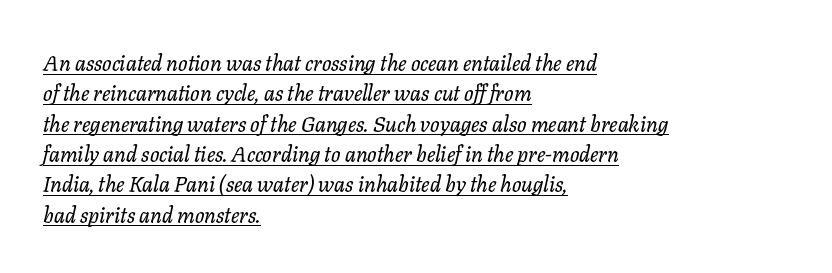
Baseline-to-baseline distance is the conventional proportion of letter height. Looks like someone drew a line under every word here. All the whitespace from short lines collects on the right. What stands out about the letter spacing? Nothing — it is the standard amount. The rendering applies a slant to the glyphs.
